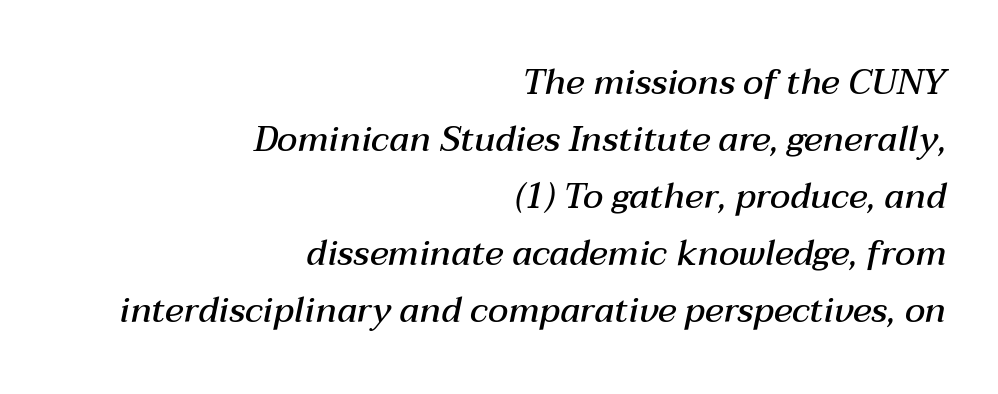
Q: Is the text bold? A: Semi-bold.
Q: Is the text italic (slanted)? A: Yes, it leans right by about 12 degrees.
Q: Is the text underlined? A: No.
Q: How is the paragraph aligned? A: Right-aligned.
Q: Is the spacing between letters normal or unusually wide? A: Normal.
Q: Is the spacing between lines tight, normal or loose? A: Normal.
Q: Width (condensed, normal, or wide)? A: Normal.
Q: Stroke contrast? A: Medium.
Q: x-height? A: Medium.
Q: Monospaced? A: No.
